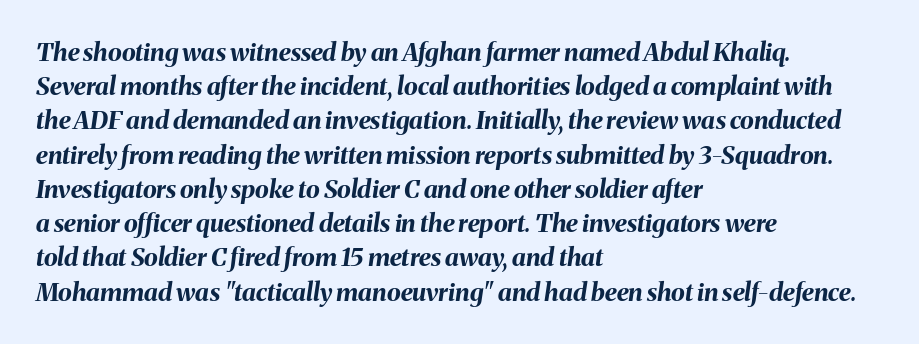
This rendering leaves character spacing at its baseline value. Each glyph is drawn with heavy, bold strokes. Left-aligned paragraph, ragged on the right. Reading down the column, the eye jumps a familiar distance to each next line.
